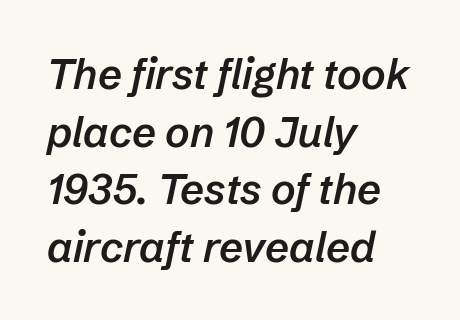
The image shows 42 px semibold type, italic (leaning right); set left-aligned, normal line spacing (1.37x), normal letter spacing, not underlined; low stroke contrast and a medium x-height.
